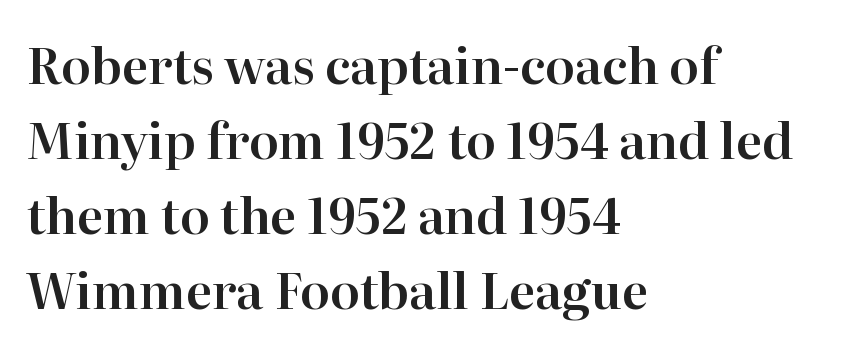
The image shows 49 px serif type, upright; set left-aligned, normal line spacing (1.53x), normal letter spacing, not underlined; high stroke contrast and a medium x-height.
